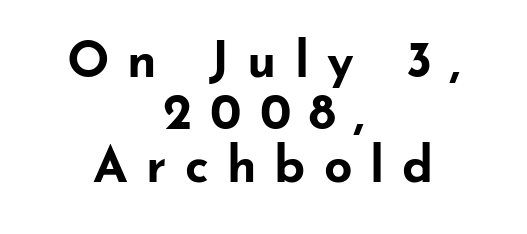
The image shows 50 px bold, wide sans-serif type, upright; set centered, tight line spacing (1.05x), unusually wide letter spacing (+0.36 em), not underlined; low stroke contrast and a small x-height.
